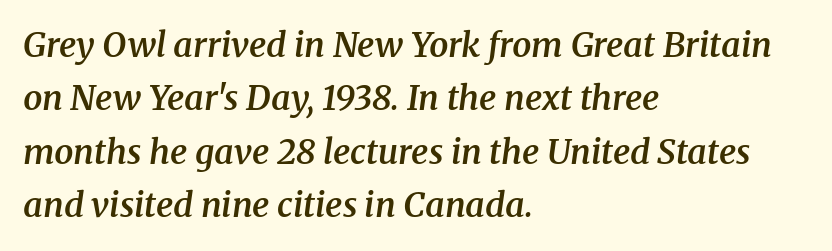
Is the block centered? No — it sits flush against the left margin. Whoever set this chose a conventional vertical rhythm. The designer went with a serif here, giving each stem small feet. Letters rest on an invisible, unmarked baseline. Character widths vary here, with narrow letters taking less room than wide ones. The passage shown has conventional tracking throughout.
